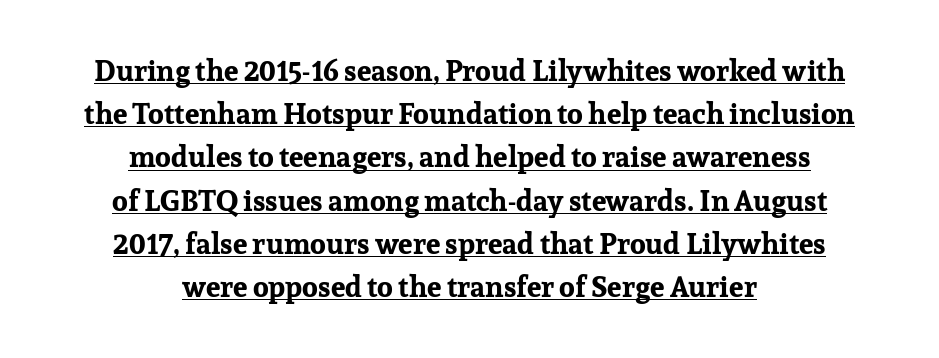
The image shows 29 px bold serif type, upright; set centered, normal line spacing (1.49x), normal letter spacing, underlined; low stroke contrast and a medium x-height.
